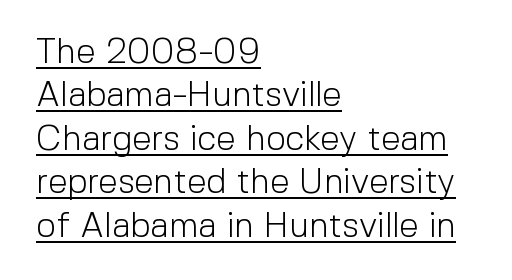
Q: Is the text bold? A: No.
Q: Is the text italic (slanted)? A: No, it is upright.
Q: Is the typeface a serif or a sans-serif typeface? A: Sans-serif.
Q: Is the text underlined? A: Yes.
Q: How is the paragraph aligned? A: Left-aligned.
Q: Is the spacing between letters normal or unusually wide? A: Normal.
Q: Width (condensed, normal, or wide)? A: Normal.
Q: x-height? A: Medium.
Q: Monospaced? A: No.
